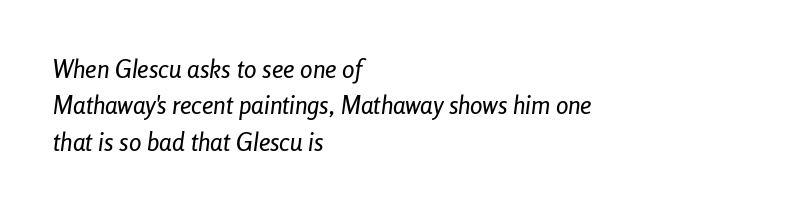
The image shows 25 px text type, italic (leaning right); set left-aligned, normal line spacing (1.46x), normal letter spacing, not underlined.
